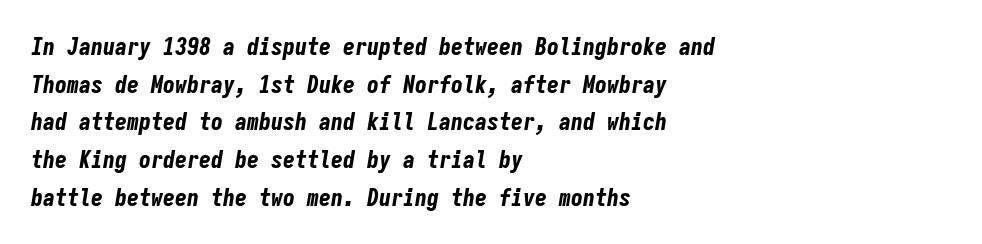
The image shows 24 px bold type, italic (leaning right); set left-aligned, normal line spacing (1.57x), normal letter spacing, not underlined.
